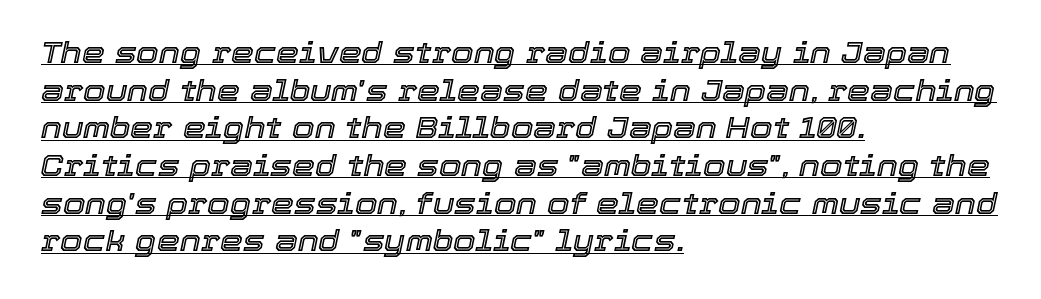
The image shows 29 px text type, italic (leaning right); set left-aligned, normal line spacing (1.3x), normal letter spacing, underlined; a medium x-height.
